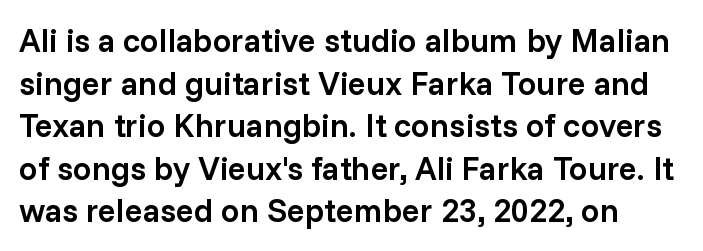
The image shows 33 px semibold sans-serif type, upright; set normal line spacing (1.29x), normal letter spacing, not underlined; low stroke contrast and a medium x-height.
